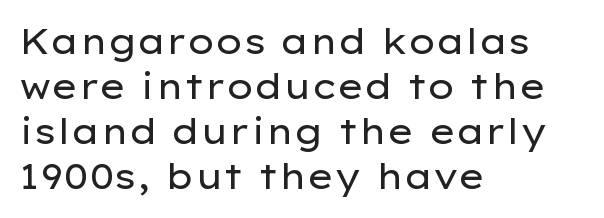
Nobody touched the tracking dial on this one. No feet cap the strokes, marking this as sans-serif type. Here the designer chose a conventional face with non-uniform glyph widths. The block of text has a typical density, with ordinary space between rows. Type without underlining.
